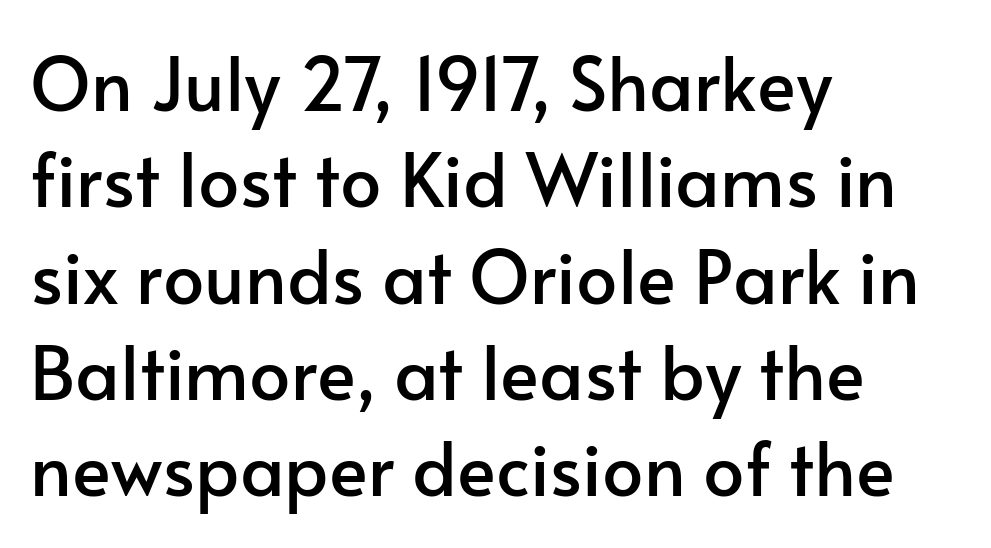
If you measured baseline to baseline, you'd find a middling distance. Is this a fixed-width face? No — the glyphs have proportional, varying widths. Glance below the letters and you will spot only blank space. Compared with typical body copy, the letter spacing here is the same. Examine the stroke ends and you'll find no serifs.
